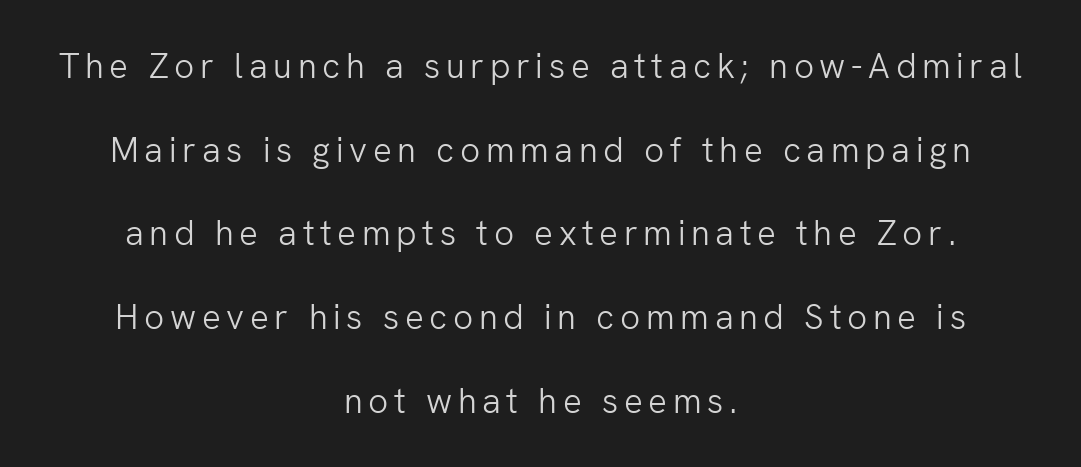
The image shows 35 px light sans-serif type, upright; set centered, loose line spacing (2.39x), not underlined; low stroke contrast and a medium x-height.
